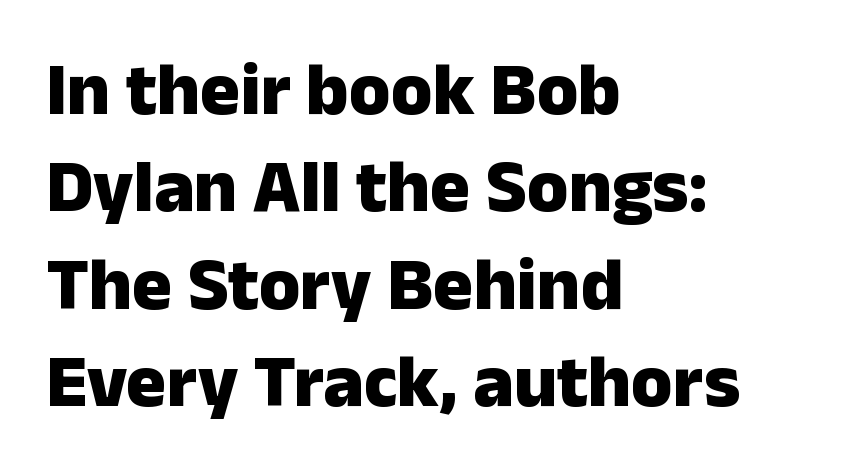
{"serif": "no", "italic": "no", "bold": "yes", "weight": "heavy", "width": "normal", "stroke_contrast": "low", "x_height": "medium", "monospaced": "no", "underline": "no", "align": "left", "line_spacing": "normal", "line_spacing_ratio": 1.3, "letter_spacing": "normal", "letter_spacing_em": 0.0, "glyph_px": 75}
